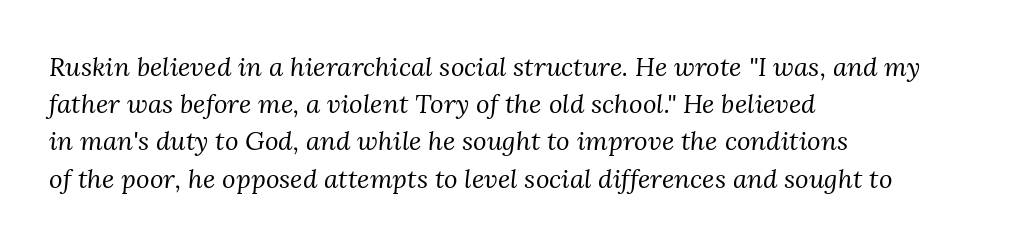
The image shows 26 px text type, italic (leaning right); set left-aligned, normal line spacing (1.43x), normal letter spacing, not underlined.
